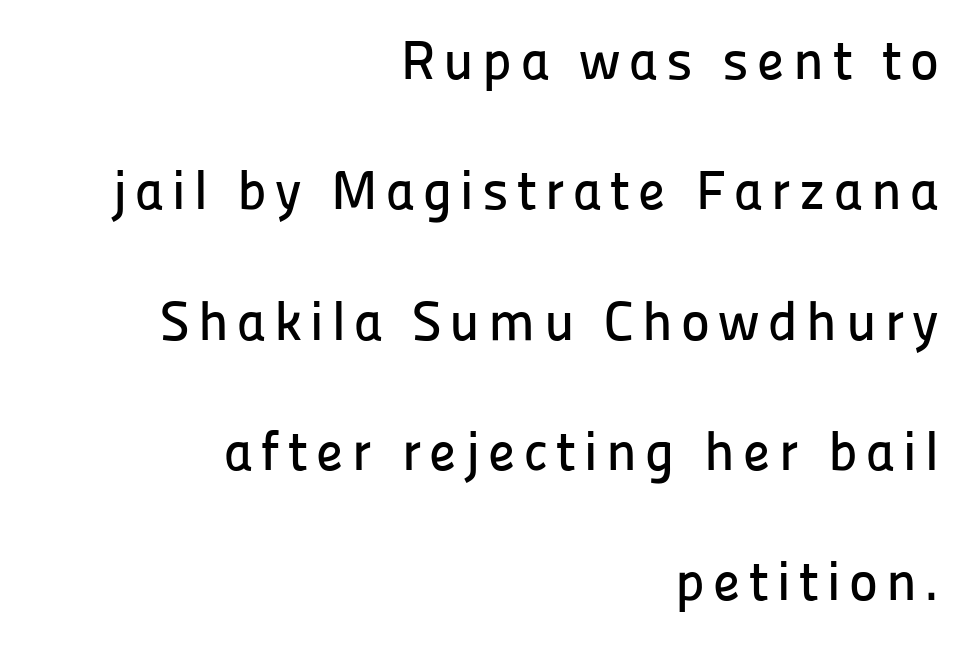
Q: Is the text italic (slanted)? A: No, it is upright.
Q: Is the typeface a serif or a sans-serif typeface? A: Sans-serif.
Q: Is the text underlined? A: No.
Q: How is the paragraph aligned? A: Right-aligned.
Q: Is the spacing between lines tight, normal or loose? A: Loose.
Q: Width (condensed, normal, or wide)? A: Normal.
Q: Stroke contrast? A: Low.
Q: x-height? A: Medium.
Q: Monospaced? A: No.
